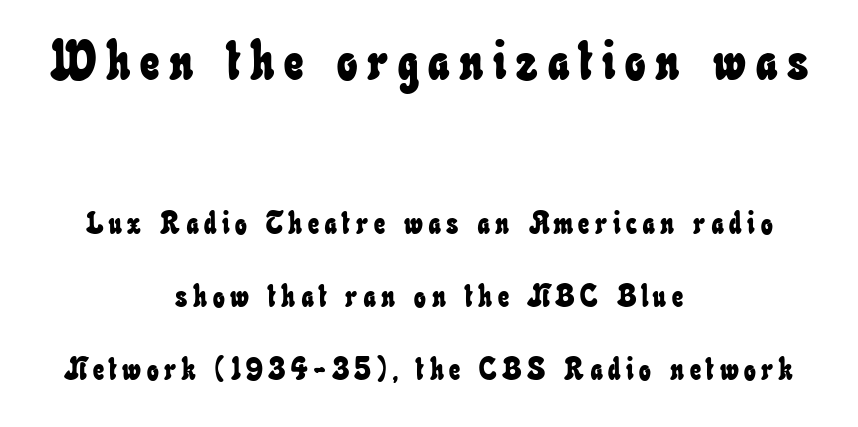
{"width": "condensed", "stroke_contrast": "low", "x_height": "small", "monospaced": "no", "underline": "no", "align": "center", "line_spacing": "loose", "line_spacing_ratio": 2.36, "larger_block": "first", "size_ratio": 1.74, "glyph_px": 54}
